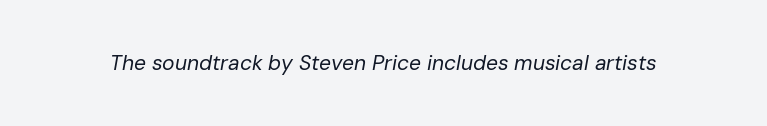
{"italic": "yes", "lean": "right", "slant_degrees": 10, "bold": "no", "underline": "no", "letter_spacing": "normal", "letter_spacing_em": 0.0, "glyph_px": 21}
